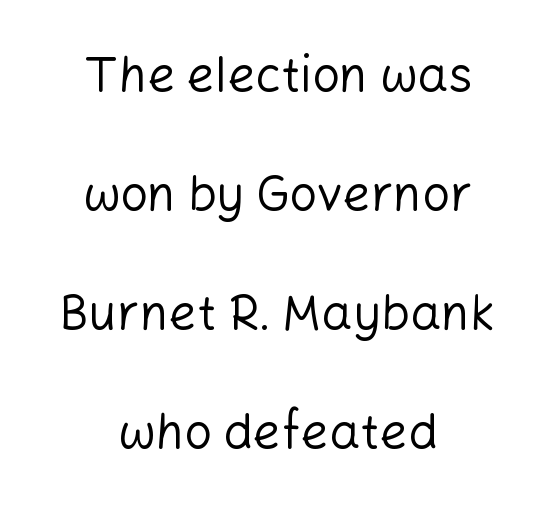
{"serif": "no", "italic": "no", "bold": "no", "weight": "regular", "width": "normal", "stroke_contrast": "low", "x_height": "medium", "monospaced": "no", "underline": "no", "align": "center", "line_spacing": "loose", "line_spacing_ratio": 2.43, "letter_spacing": "normal", "letter_spacing_em": 0.0, "glyph_px": 49}
